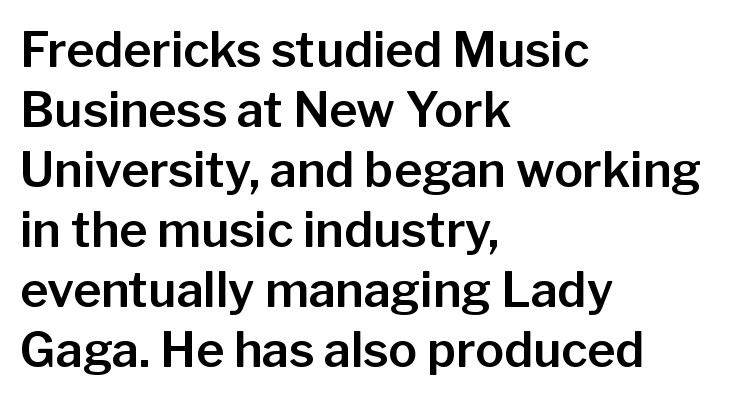
Q: Is the text italic (slanted)? A: No, it is upright.
Q: Is the typeface a serif or a sans-serif typeface? A: Sans-serif.
Q: Is the text underlined? A: No.
Q: How is the paragraph aligned? A: Left-aligned.
Q: Is the spacing between letters normal or unusually wide? A: Normal.
Q: Is the spacing between lines tight, normal or loose? A: Normal.
Q: Width (condensed, normal, or wide)? A: Normal.
Q: Stroke contrast? A: Low.
Q: x-height? A: Medium.
Q: Monospaced? A: No.
